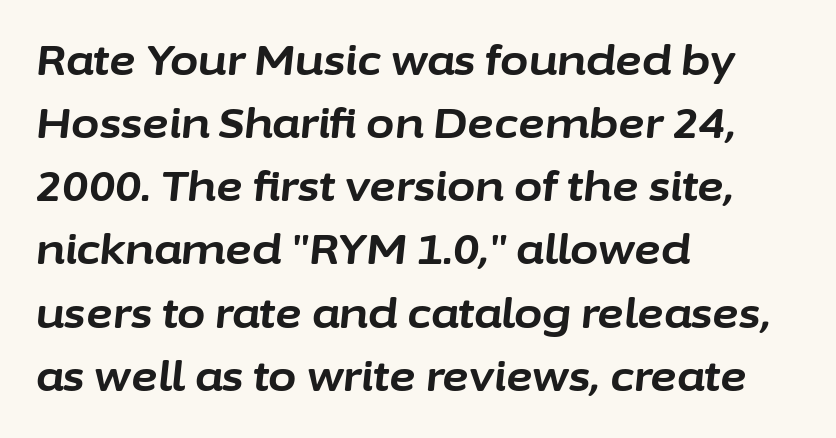
The image shows 41 px bold type, italic (leaning right); set left-aligned, normal line spacing (1.54x), normal letter spacing, not underlined; low stroke contrast and a medium x-height.
